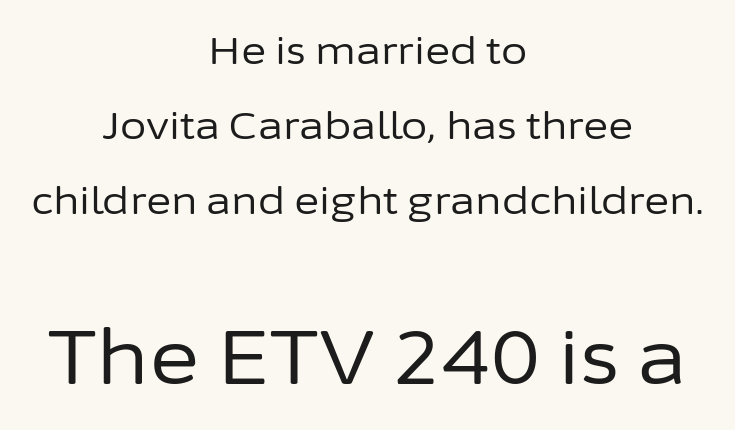
Q: Is the text bold? A: No.
Q: Is the text italic (slanted)? A: No, it is upright.
Q: Is the typeface a serif or a sans-serif typeface? A: Sans-serif.
Q: Is the text underlined? A: No.
Q: How is the paragraph aligned? A: Centered.
Q: Is the spacing between letters normal or unusually wide? A: Normal.
Q: Is the spacing between lines tight, normal or loose? A: Loose.
Q: Which block of text is set in a larger size, the first (top) or the second (bottom)? A: The second (bottom) one.
Q: Width (condensed, normal, or wide)? A: Normal.
Q: Stroke contrast? A: Low.
Q: x-height? A: Medium.
Q: Monospaced? A: No.
